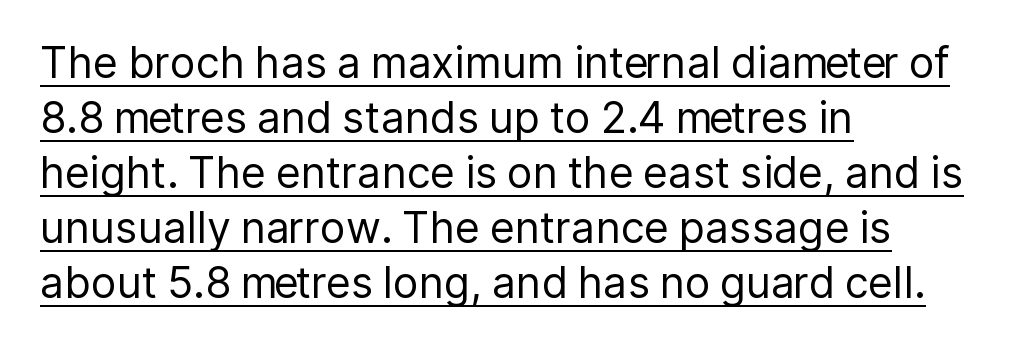
A baseline rule has been typeset under these characters. Nope, no serifs anywhere on these letters. The face used here is proportionally spaced, like ordinary book or web type. The cut favours lightness, reaching ordinary text weight at its darkest. Style check: upright.
